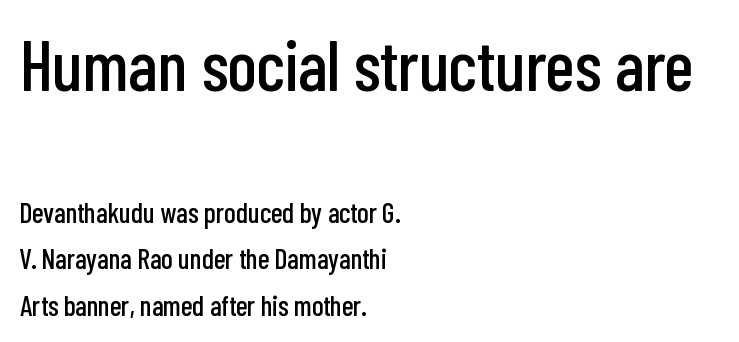
These lines are composed in type without serifs. Glyph-to-glyph distance matches everyday printed text. In terms of leading, this rendering sits right in the middle. The type sits square on the baseline with zero lean. Think of a printed novel: that variable character pitch is what you see here. Letters rest on an invisible, unmarked baseline.
